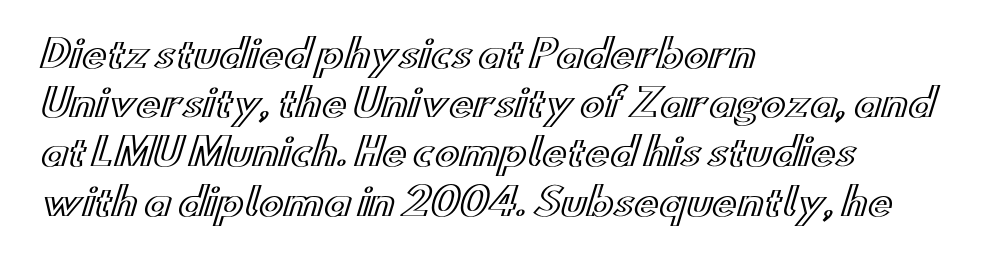
Q: Is the text italic (slanted)? A: Yes.
Q: Is the text underlined? A: No.
Q: How is the paragraph aligned? A: Left-aligned.
Q: Is the spacing between letters normal or unusually wide? A: Normal.
Q: Is the spacing between lines tight, normal or loose? A: Normal.
Q: Width (condensed, normal, or wide)? A: Wide.
Q: x-height? A: Small.
Q: Monospaced? A: No.
